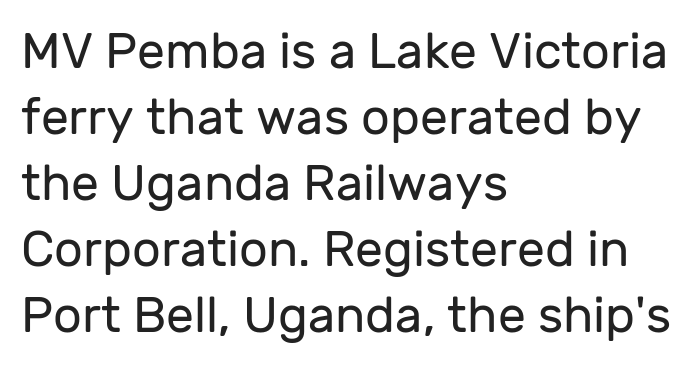
The image shows 50 px regular-weight sans-serif type, upright; set left-aligned, normal line spacing (1.32x), normal letter spacing, not underlined; low stroke contrast and a medium x-height.
